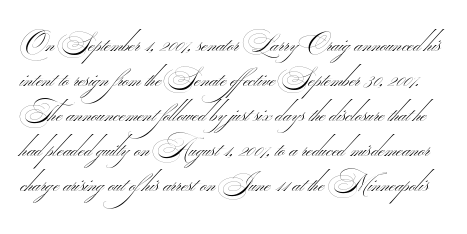
The image shows 26 px text type; set normal line spacing (1.35x), normal letter spacing, not underlined.
